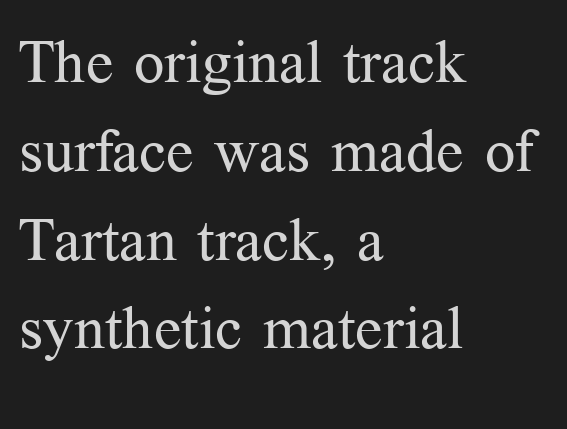
{"serif": "yes", "italic": "no", "bold": "no", "weight": "regular", "width": "normal", "stroke_contrast": "medium", "x_height": "medium", "monospaced": "no", "underline": "no", "align": "left", "line_spacing": "normal", "line_spacing_ratio": 1.48, "letter_spacing": "normal", "letter_spacing_em": 0.0, "glyph_px": 60}
